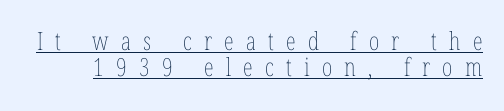
Q: Is the text bold? A: No.
Q: Is the text italic (slanted)? A: No, it is upright.
Q: Is the text underlined? A: Yes.
Q: Is the spacing between letters normal or unusually wide? A: Unusually wide.
Q: Is the spacing between lines tight, normal or loose? A: Tight.
